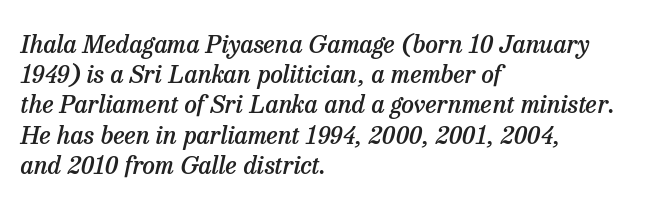
{"italic": "yes", "lean": "right", "slant_degrees": 13, "bold": "semi", "underline": "no", "align": "left", "line_spacing_ratio": 1.21, "letter_spacing": "normal", "letter_spacing_em": 0.0, "glyph_px": 25}
